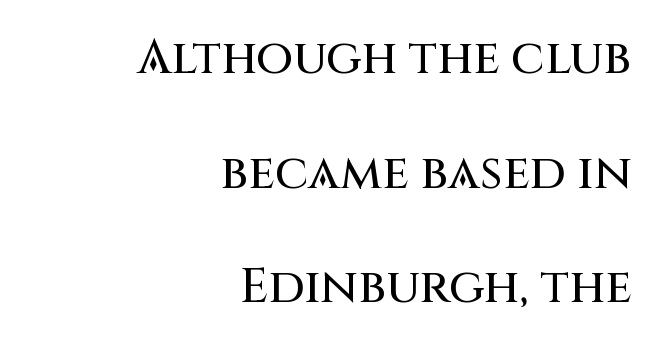
{"serif": "no", "italic": "no", "width": "normal", "stroke_contrast": "medium", "x_height": "large", "monospaced": "no", "underline": "no", "align": "right", "line_spacing": "loose", "line_spacing_ratio": 2.39, "letter_spacing": "normal", "letter_spacing_em": 0.0, "glyph_px": 48}
